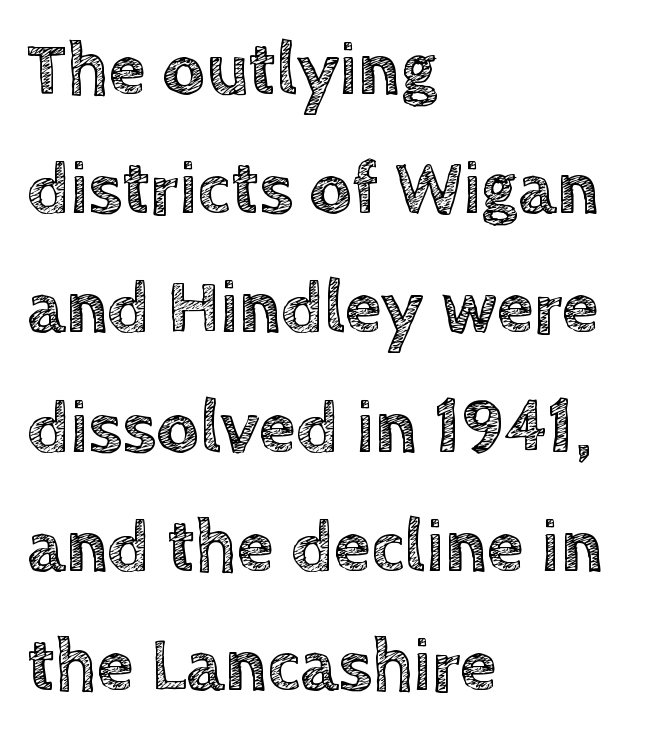
Q: Is the text italic (slanted)? A: No, it is upright.
Q: Is the text underlined? A: No.
Q: How is the paragraph aligned? A: Left-aligned.
Q: Is the spacing between letters normal or unusually wide? A: Normal.
Q: Is the spacing between lines tight, normal or loose? A: Normal.
Q: Width (condensed, normal, or wide)? A: Normal.
Q: x-height? A: Large.
Q: Monospaced? A: No.
